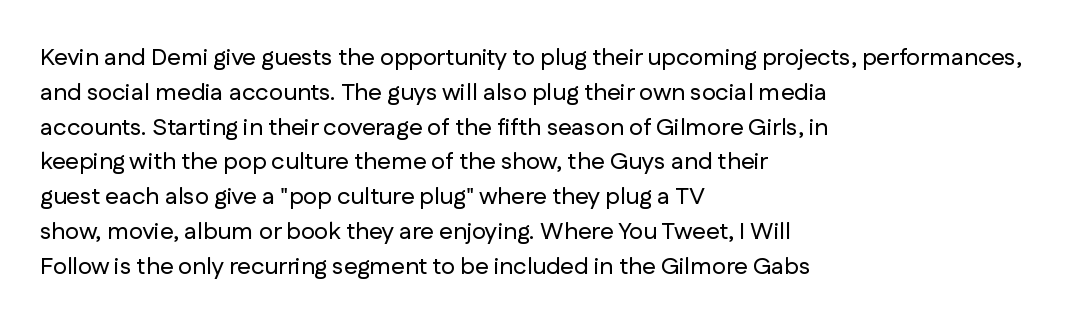
{"italic": "no", "underline": "no", "align": "left", "line_spacing": "normal", "line_spacing_ratio": 1.45, "letter_spacing": "normal", "letter_spacing_em": 0.0, "glyph_px": 24}
